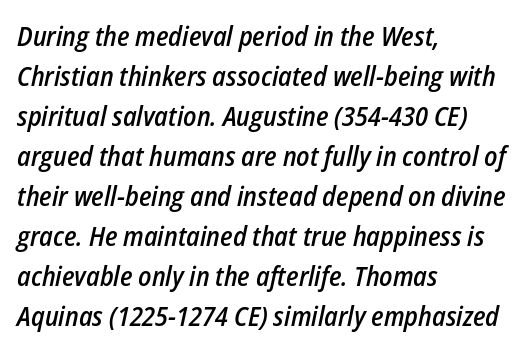
Q: Is the text bold? A: Semi-bold.
Q: Is the text italic (slanted)? A: Yes, it leans right by about 12 degrees.
Q: Is the text underlined? A: No.
Q: How is the paragraph aligned? A: Left-aligned.
Q: Is the spacing between letters normal or unusually wide? A: Normal.
Q: Is the spacing between lines tight, normal or loose? A: Normal.
